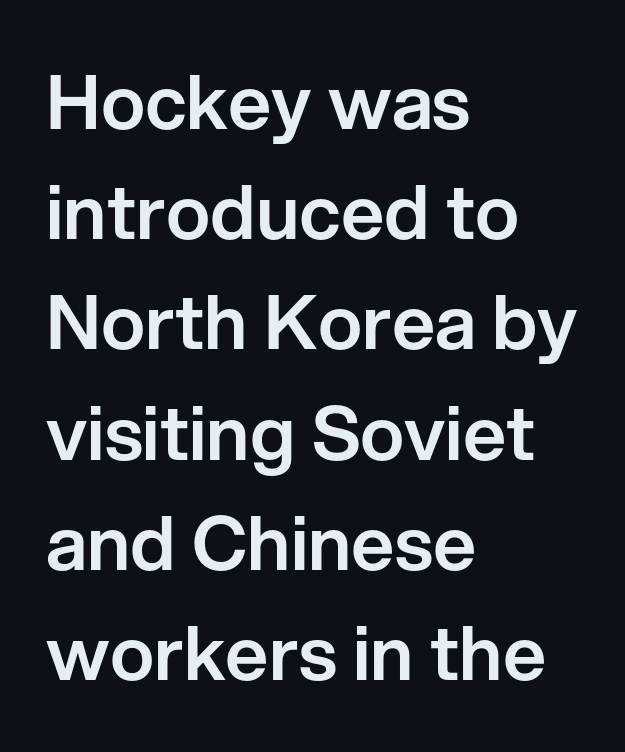
This sample uses plain, unmodified letter spacing. Proportional: the letters do not fall into vertical columns. Type without underlining. Typographically, this falls in the sans-serif category. These lines are set flush left with a ragged right edge. The designer left line spacing at the default.
